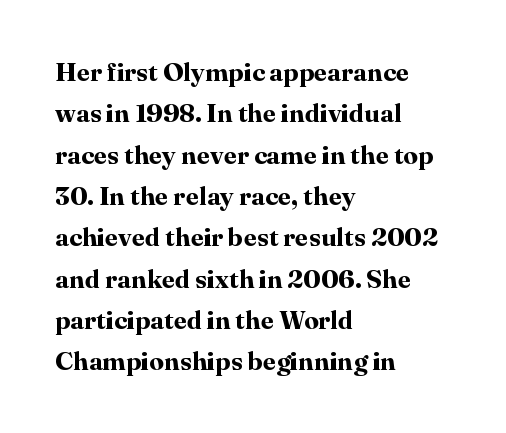
{"italic": "no", "bold": "yes", "underline": "no", "align": "left", "line_spacing": "normal", "line_spacing_ratio": 1.59, "letter_spacing": "normal", "letter_spacing_em": 0.0, "glyph_px": 26}
